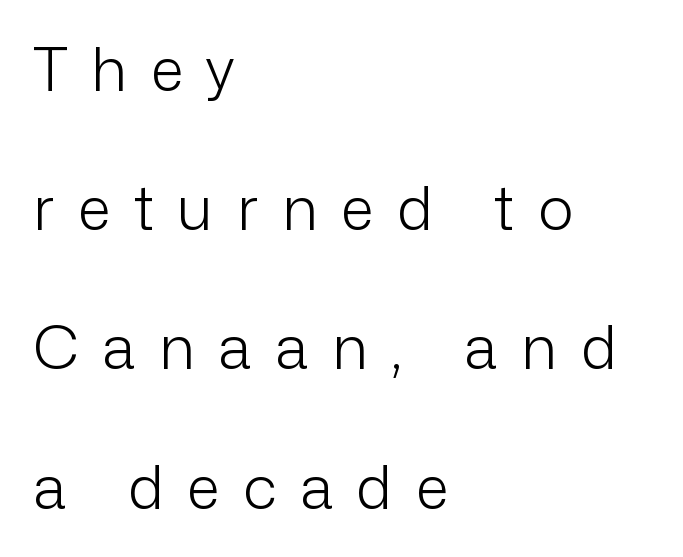
The image shows 60 px light sans-serif type, upright; set left-aligned, loose line spacing (2.32x), unusually wide letter spacing (+0.4 em), not underlined; low stroke contrast and a medium x-height.
